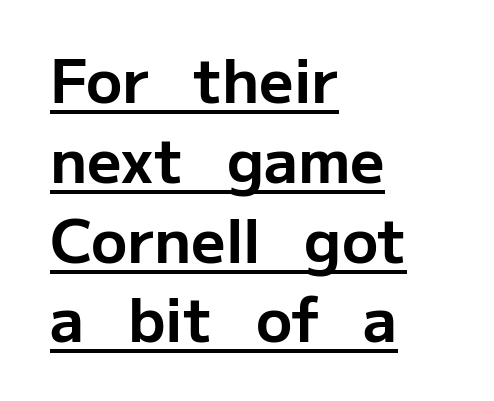
The image shows 60 px bold sans-serif type, upright; set left-aligned, normal line spacing (1.33x), normal letter spacing, underlined; low stroke contrast and a medium x-height.
